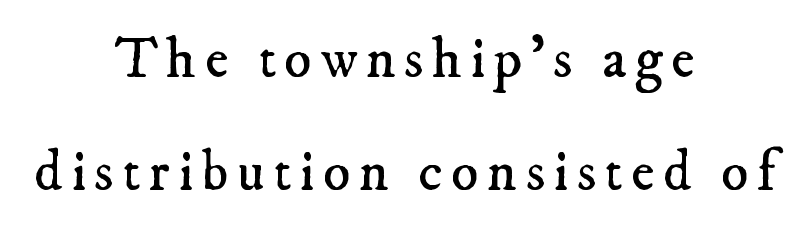
{"serif": "yes", "bold": "no", "weight": "regular", "width": "normal", "stroke_contrast": "low", "x_height": "small", "monospaced": "no", "underline": "no", "align": "center", "line_spacing": "loose", "line_spacing_ratio": 1.98, "glyph_px": 57}
